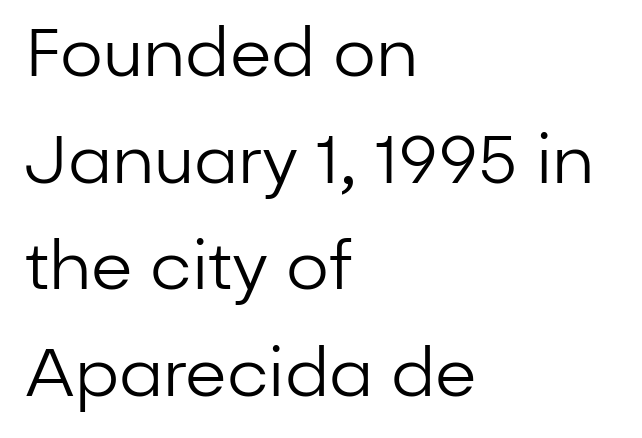
The image shows 67 px regular-weight sans-serif type, upright; set left-aligned, normal line spacing (1.59x), normal letter spacing, not underlined; low stroke contrast and a medium x-height.
